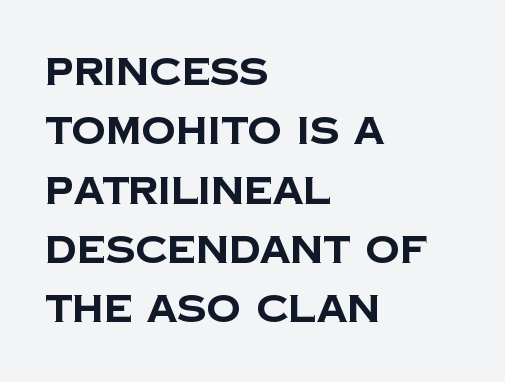
{"serif": "no", "bold": "yes", "weight": "bold", "width": "normal", "stroke_contrast": "low", "x_height": "large", "monospaced": "no", "underline": "no", "align": "left", "line_spacing": "normal", "line_spacing_ratio": 1.56, "letter_spacing": "normal", "letter_spacing_em": 0.0, "glyph_px": 38}
